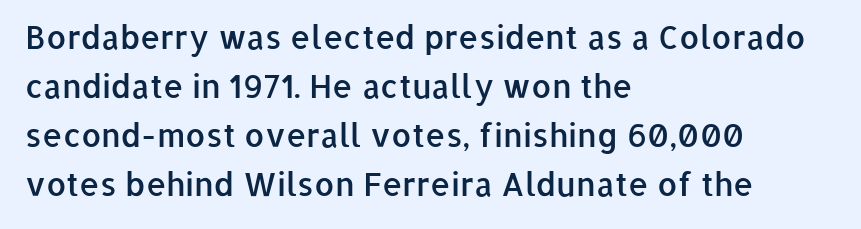
Q: Is the text bold? A: Semi-bold.
Q: Is the text italic (slanted)? A: No, it is upright.
Q: Is the typeface a serif or a sans-serif typeface? A: Sans-serif.
Q: Is the text underlined? A: No.
Q: How is the paragraph aligned? A: Left-aligned.
Q: Is the spacing between letters normal or unusually wide? A: Normal.
Q: Is the spacing between lines tight, normal or loose? A: Normal.
Q: Width (condensed, normal, or wide)? A: Normal.
Q: Stroke contrast? A: Low.
Q: x-height? A: Medium.
Q: Monospaced? A: No.
